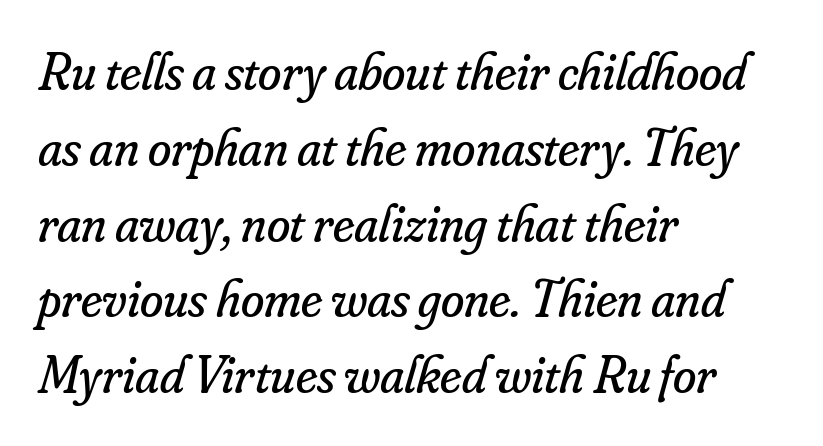
Q: Is the text bold? A: No.
Q: Is the text italic (slanted)? A: Yes, it leans right by about 16 degrees.
Q: Is the typeface a serif or a sans-serif typeface? A: Serif.
Q: Is the text underlined? A: No.
Q: How is the paragraph aligned? A: Left-aligned.
Q: Is the spacing between letters normal or unusually wide? A: Normal.
Q: Is the spacing between lines tight, normal or loose? A: Normal.
Q: Width (condensed, normal, or wide)? A: Normal.
Q: Stroke contrast? A: Low.
Q: x-height? A: Small.
Q: Monospaced? A: No.
